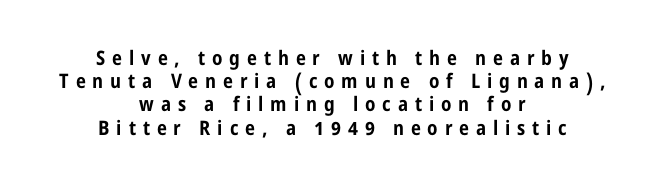
{"italic": "no", "bold": "yes", "underline": "no", "align": "center", "line_spacing_ratio": 1.16, "letter_spacing": "wide", "letter_spacing_em": 0.34, "glyph_px": 20}
